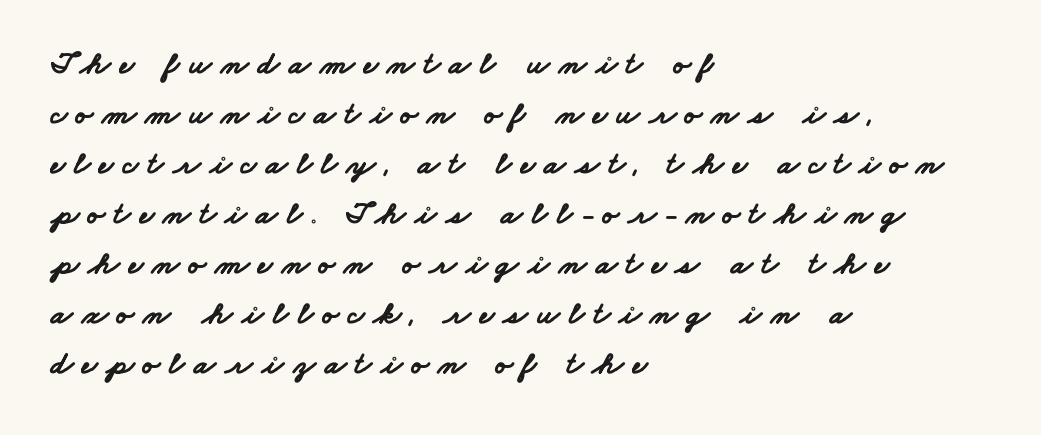
Each letter's strokes conclude bluntly, with no projecting serifs. Notice how the passage keeps a crisp vertical edge on the left only. The face used here has the dense, thick strokes of a bold. How would I describe the line gaps? Plain and ordinary.
